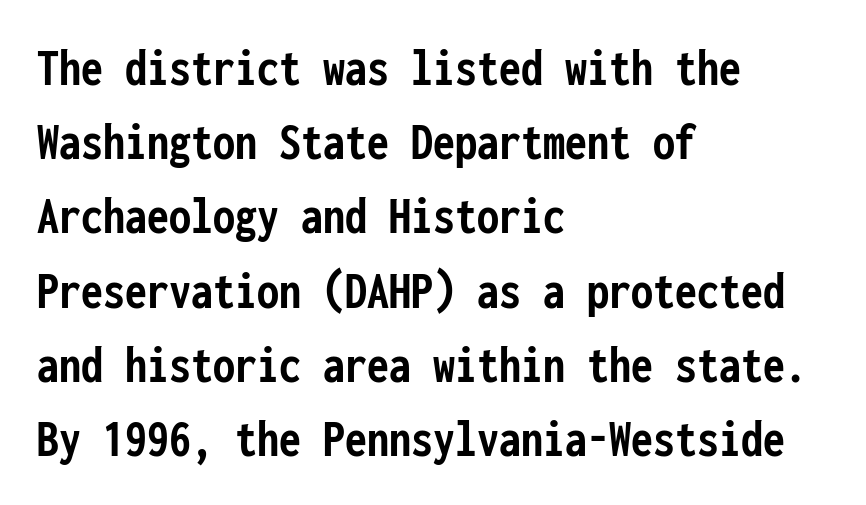
A sans-serif font was chosen for this passage. This block has exactly the height ordinary leading produces. The sample has been set heavy, in full bold. Rendered with straight, roman letterforms. You could count columns in this text — the font is strictly monospaced. Beneath every word, the page is bare.
